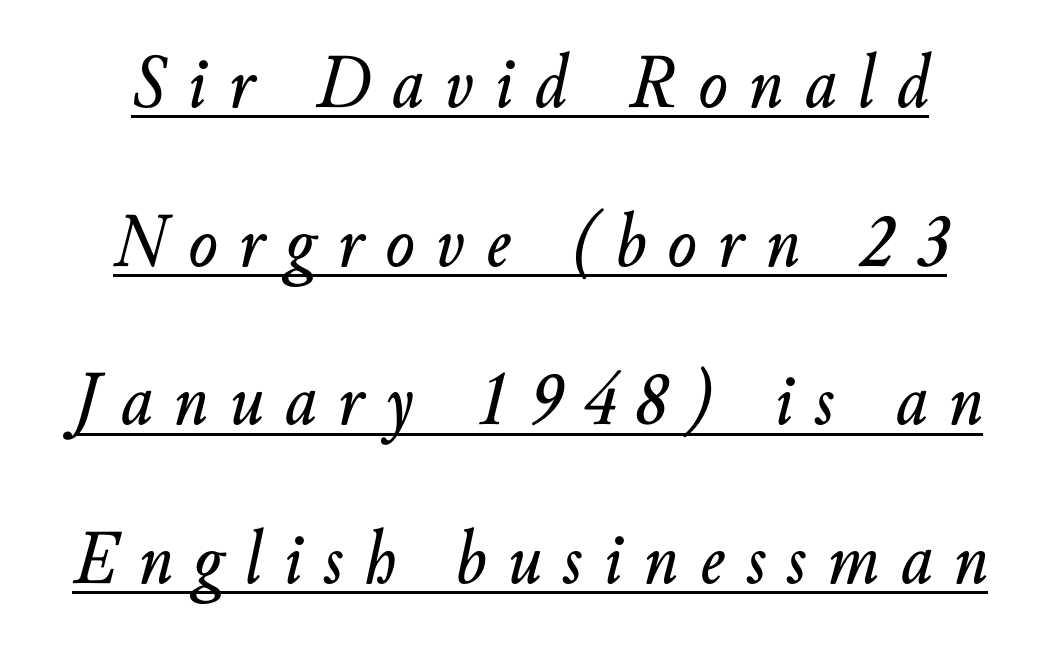
{"italic": "yes", "lean": "right", "slant_degrees": 10, "width": "normal", "stroke_contrast": "low", "x_height": "small", "monospaced": "no", "underline": "yes", "align": "center", "line_spacing": "loose", "line_spacing_ratio": 2.06, "letter_spacing": "wide", "letter_spacing_em": 0.28, "glyph_px": 77}
